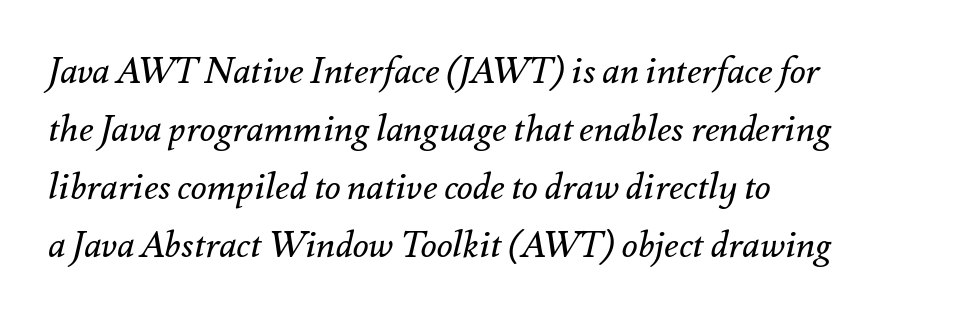
This sample has the flowing, uneven cadence of proportional lettering. The passage shown leans; its letterforms are oblique. Reading down the column, the eye jumps a familiar distance to each next line. The tracking reads as untouched default to a designer's eye.
